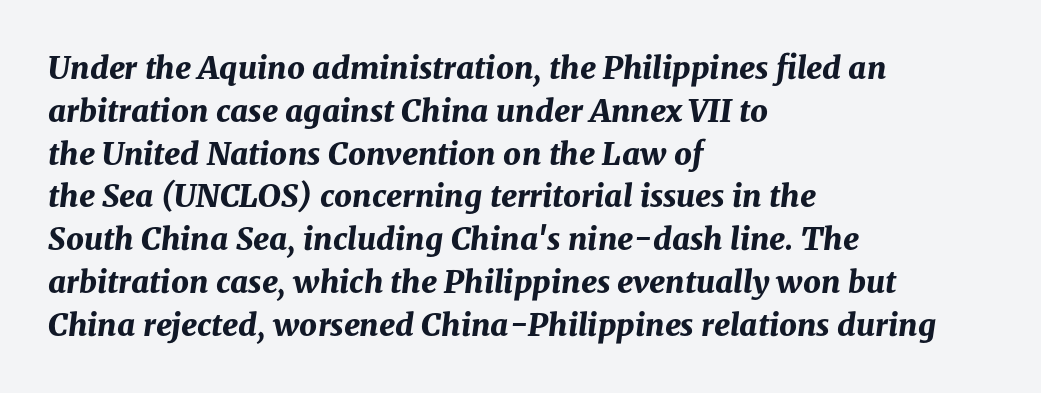
The foot of each line stays bare and open. The typesetter chose a ragged-right arrangement here. The gaps between neighbouring characters are ordinary and unremarkable. Think of a printed novel: that variable character pitch is what you see here. Each glyph is drawn with heavy, bold strokes.
